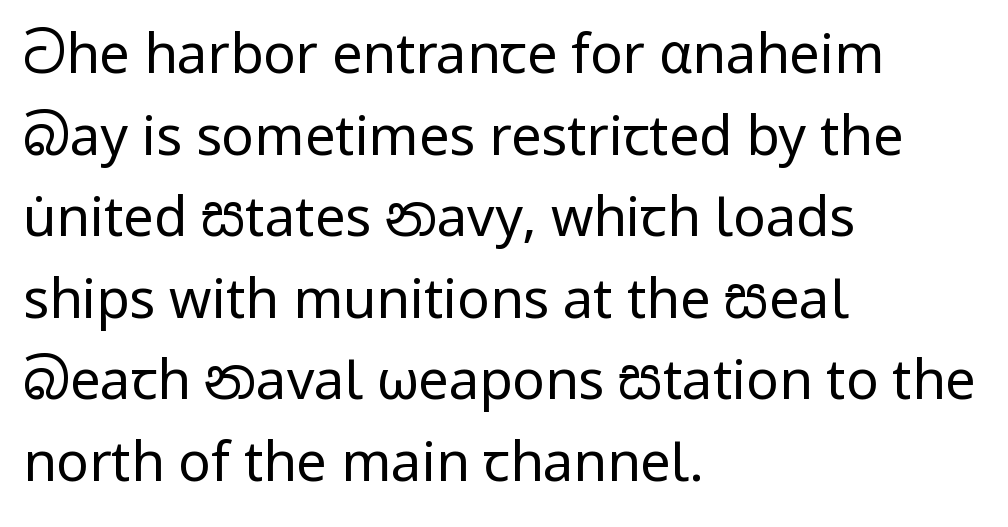
{"serif": "no", "italic": "no", "bold": "no", "weight": "regular", "width": "normal", "stroke_contrast": "low", "x_height": "medium", "monospaced": "no", "underline": "no", "align": "left", "line_spacing": "normal", "line_spacing_ratio": 1.51, "letter_spacing": "normal", "letter_spacing_em": 0.0, "glyph_px": 54}
